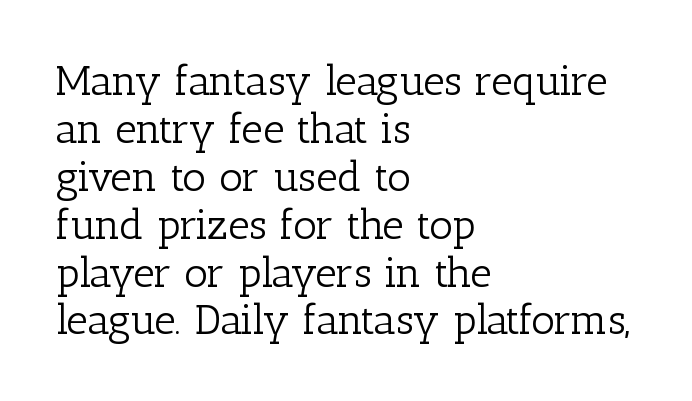
The weight would be labelled regular, book, light, or lighter still. Looks like regular typesetting: each glyph gets only the width it needs. Descender tails drop into unmarked territory. Rendered with straight, roman letterforms.
